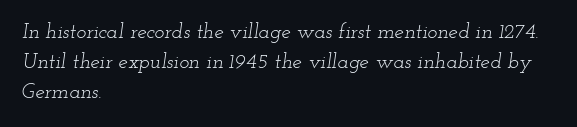
The image shows 21 px text type, italic (leaning right); set left-aligned, normal line spacing (1.43x), normal letter spacing, not underlined.
